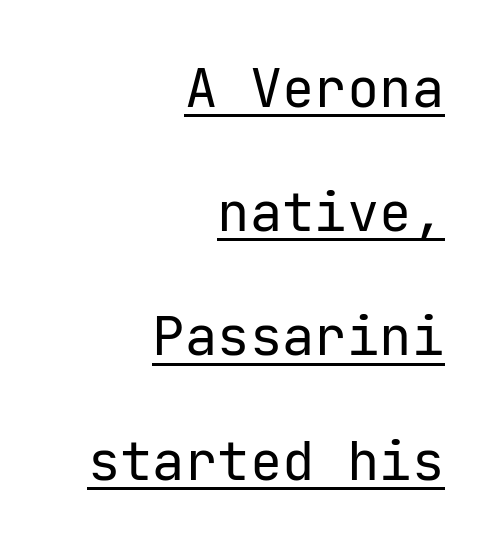
Q: Is the text bold? A: No.
Q: Is the text italic (slanted)? A: No, it is upright.
Q: Is the typeface a serif or a sans-serif typeface? A: Sans-serif.
Q: Is the text underlined? A: Yes.
Q: How is the paragraph aligned? A: Right-aligned.
Q: Is the spacing between letters normal or unusually wide? A: Normal.
Q: Is the spacing between lines tight, normal or loose? A: Loose.
Q: Width (condensed, normal, or wide)? A: Normal.
Q: Stroke contrast? A: Low.
Q: x-height? A: Medium.
Q: Monospaced? A: Yes.
